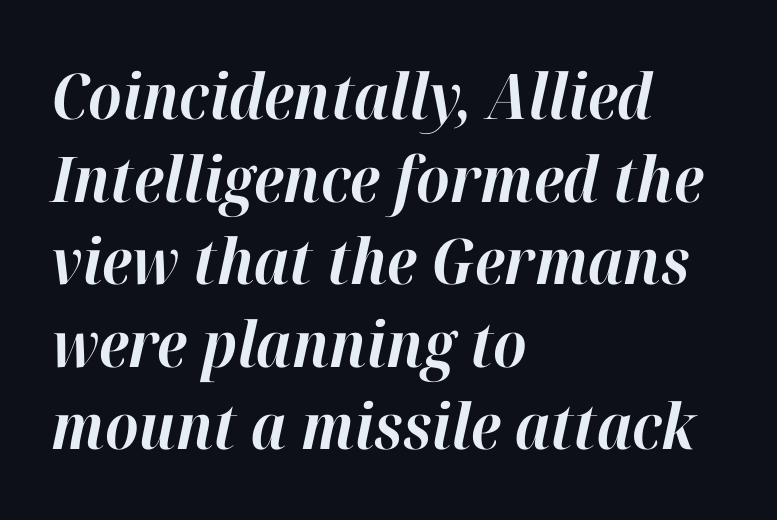
The image shows 63 px bold type, italic (leaning right); set left-aligned, normal line spacing (1.31x), normal letter spacing, not underlined; high stroke contrast and a medium x-height.
